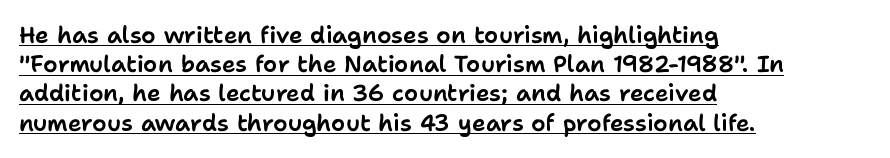
The image shows 23 px text type, upright; set left-aligned, normal line spacing (1.27x), normal letter spacing, underlined.
